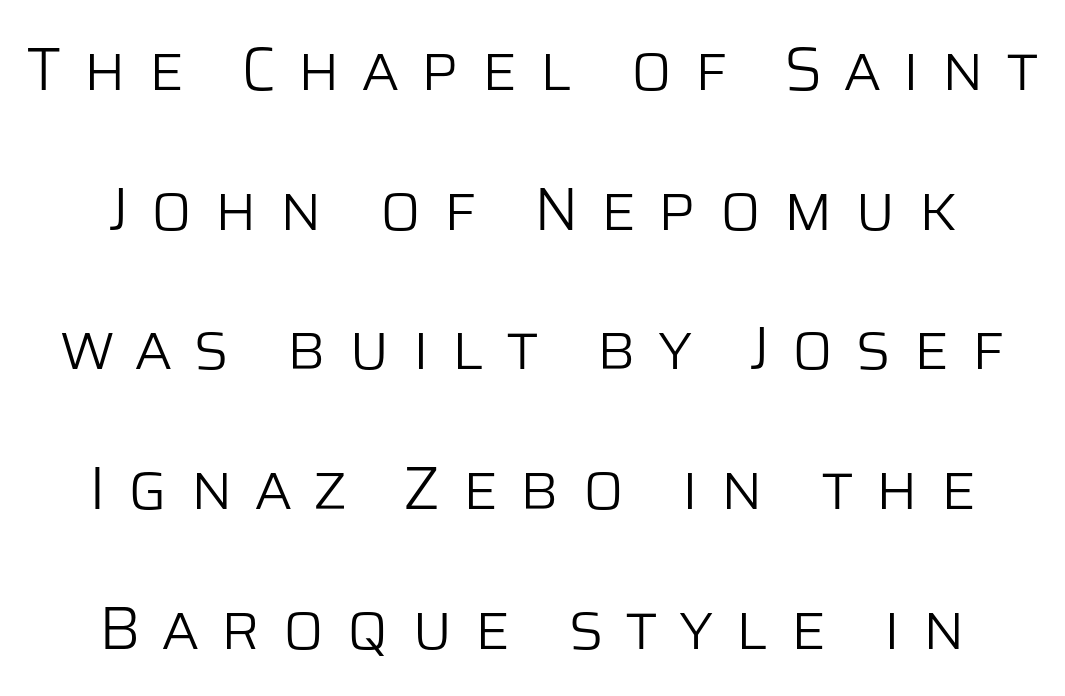
The image shows 61 px light sans-serif type, upright; set centered, loose line spacing (2.29x), unusually wide letter spacing (+0.35 em), not underlined; low stroke contrast and a large x-height.
